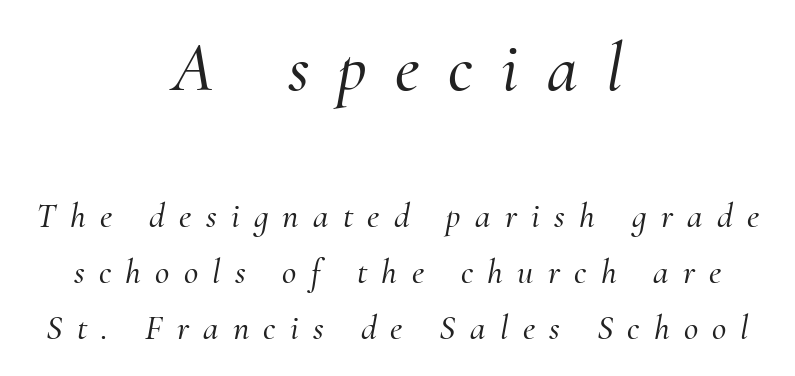
Q: Is the text italic (slanted)? A: Yes, it leans right by about 10 degrees.
Q: Is the typeface a serif or a sans-serif typeface? A: Serif.
Q: Is the text underlined? A: No.
Q: How is the paragraph aligned? A: Centered.
Q: Is the spacing between letters normal or unusually wide? A: Unusually wide.
Q: Is the spacing between lines tight, normal or loose? A: Normal.
Q: Which block of text is set in a larger size, the first (top) or the second (bottom)? A: The first (top) one.
Q: Width (condensed, normal, or wide)? A: Normal.
Q: Stroke contrast? A: Medium.
Q: x-height? A: Small.
Q: Monospaced? A: No.
